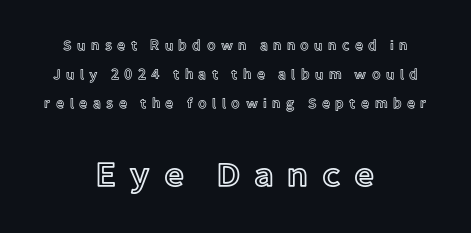
Q: Is the text italic (slanted)? A: No, it is upright.
Q: Is the text underlined? A: No.
Q: How is the paragraph aligned? A: Centered.
Q: Is the spacing between letters normal or unusually wide? A: Unusually wide.
Q: Is the spacing between lines tight, normal or loose? A: Loose.
Q: Which block of text is set in a larger size, the first (top) or the second (bottom)? A: The second (bottom) one.
Q: Width (condensed, normal, or wide)? A: Normal.
Q: x-height? A: Medium.
Q: Monospaced? A: No.
